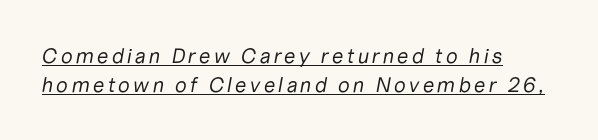
Observe the lean: these are italic letterforms. Caption: face not bold, strokes unweighted. Notice how descenders clear the ascenders below comfortably — that's standard leading. Layout note: lines flush left. These characters rest on top of a visible drawn line.
